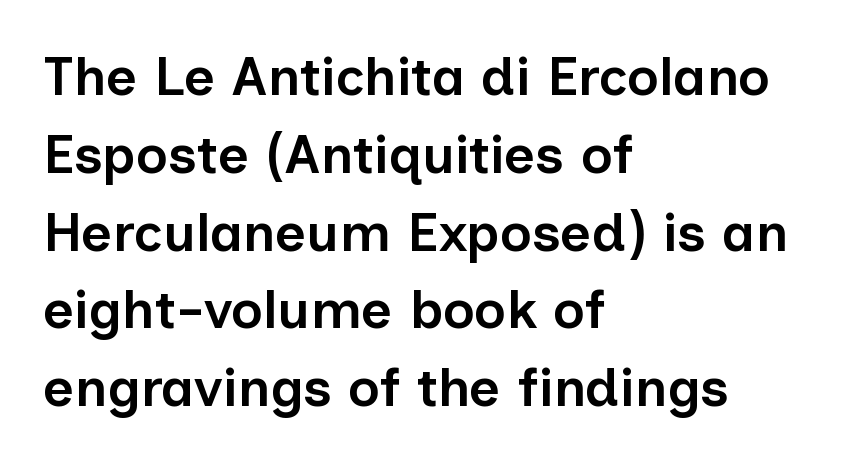
Q: Is the text bold? A: Semi-bold.
Q: Is the text italic (slanted)? A: No, it is upright.
Q: Is the typeface a serif or a sans-serif typeface? A: Sans-serif.
Q: Is the text underlined? A: No.
Q: How is the paragraph aligned? A: Left-aligned.
Q: Is the spacing between letters normal or unusually wide? A: Normal.
Q: Is the spacing between lines tight, normal or loose? A: Normal.
Q: Width (condensed, normal, or wide)? A: Normal.
Q: Stroke contrast? A: Low.
Q: x-height? A: Medium.
Q: Monospaced? A: No.
